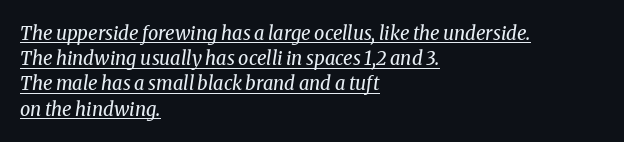
What's the leading like? Ordinary, nothing unusual. The lines in this sample share a left origin and differ only in where they stop. No extra ink here — the face is not bold. Between one letter and the next there's only the usual sliver of space.
